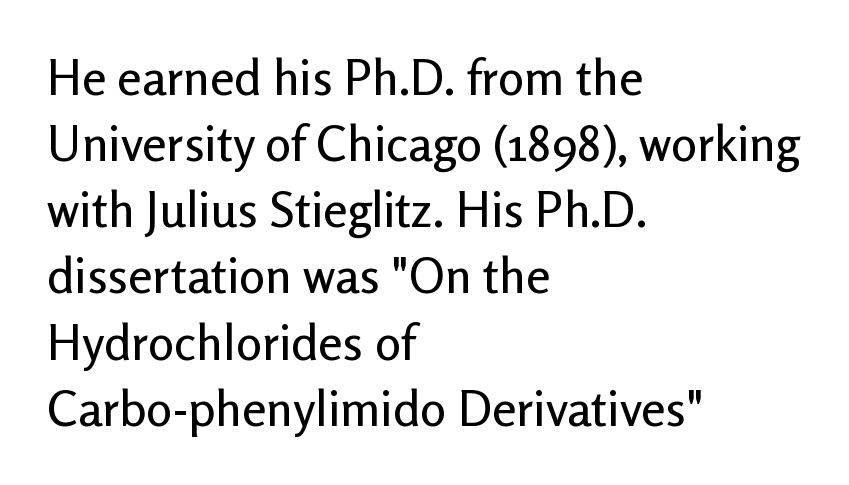
Each row of text sits above clean, open space. The lettering stays uniformly vertical, giving the passage a roman look. You could not count columns in this text — the font is proportionally spaced. Compared with typical body copy, the letter spacing here is the same. Interline gaps are of average width in this sample.
